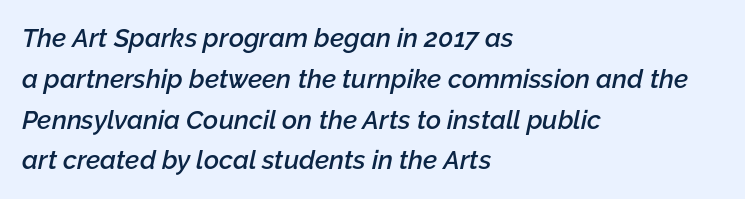
{"italic": "yes", "lean": "right", "slant_degrees": 12, "bold": "semi", "underline": "no", "align": "left", "line_spacing": "normal", "line_spacing_ratio": 1.57, "letter_spacing": "normal", "letter_spacing_em": 0.0, "glyph_px": 26}
